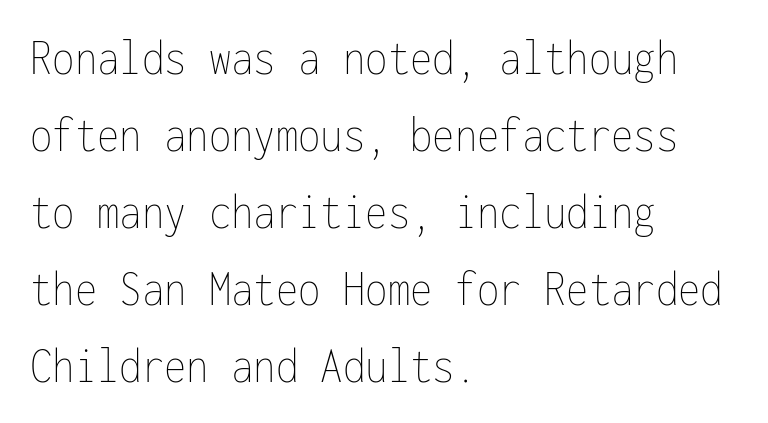
{"italic": "no", "bold": "no", "weight": "thin", "width": "condensed", "stroke_contrast": "low", "x_height": "medium", "monospaced": "yes", "underline": "no", "align": "left", "line_spacing": "normal", "line_spacing_ratio": 1.51, "letter_spacing": "normal", "letter_spacing_em": 0.0, "glyph_px": 51}
